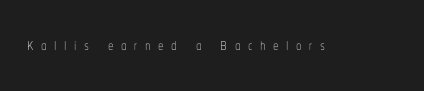
The image shows 22 px text type, upright; set unusually wide letter spacing (+0.34 em), not underlined.
